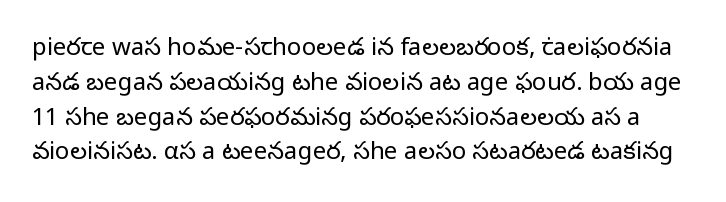
The image shows 24 px text type, upright; set normal line spacing (1.45x), normal letter spacing, not underlined.
